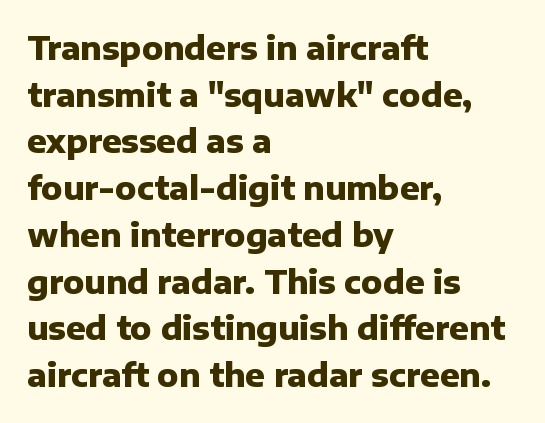
Compared with a centered layout, this one pins lines to the left instead. The type family on display is of the sans-serif kind. The specimen omits any rule beneath the text block's lines. Compared with typical paragraphs, the rows here are spaced about the same. Plenty of ink on the page — the face is bold.
